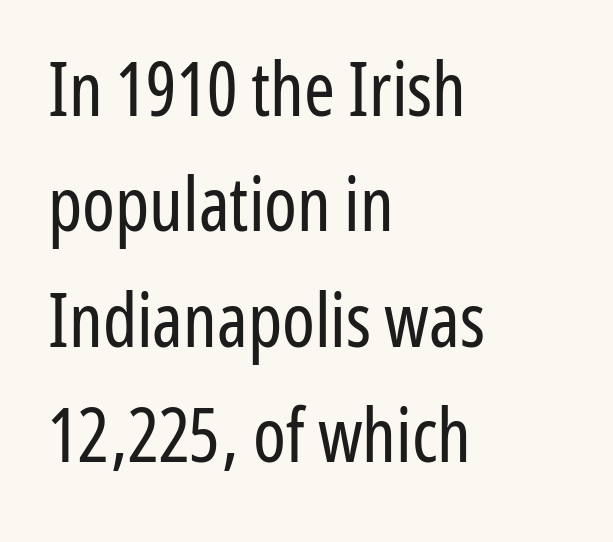
The image shows 74 px regular-weight, condensed sans-serif type, upright; set left-aligned, normal line spacing (1.56x), normal letter spacing, not underlined; low stroke contrast and a medium x-height.
